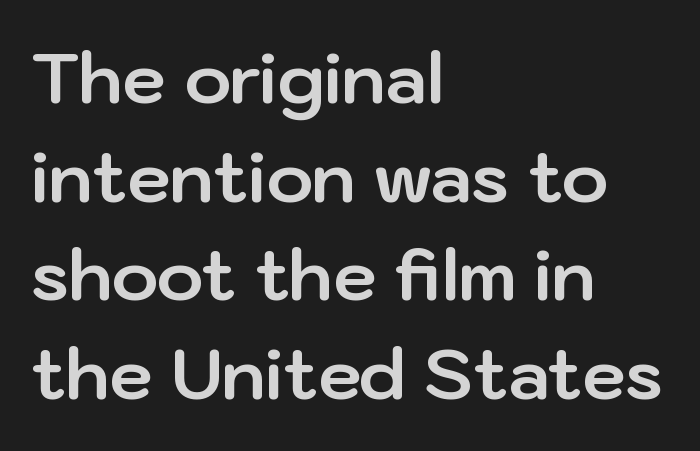
Q: Is the text bold? A: Yes.
Q: Is the text italic (slanted)? A: No, it is upright.
Q: Is the typeface a serif or a sans-serif typeface? A: Sans-serif.
Q: Is the text underlined? A: No.
Q: How is the paragraph aligned? A: Left-aligned.
Q: Is the spacing between letters normal or unusually wide? A: Normal.
Q: Is the spacing between lines tight, normal or loose? A: Normal.
Q: Width (condensed, normal, or wide)? A: Normal.
Q: Stroke contrast? A: Low.
Q: x-height? A: Medium.
Q: Monospaced? A: No.
